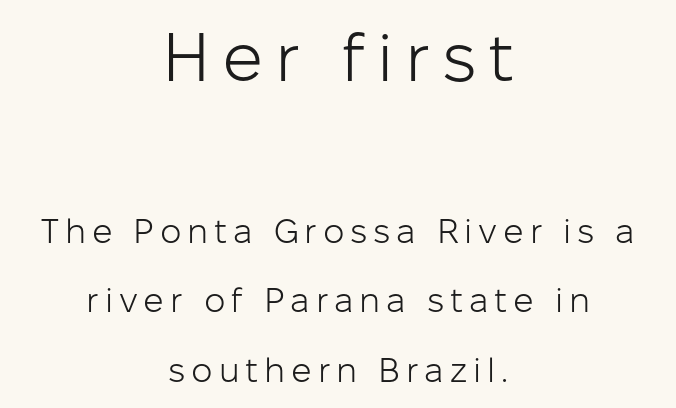
{"serif": "no", "italic": "no", "bold": "no", "weight": "light", "width": "normal", "stroke_contrast": "low", "x_height": "medium", "monospaced": "no", "underline": "no", "align": "center", "line_spacing": "loose", "line_spacing_ratio": 2.04, "larger_block": "first", "size_ratio": 2.0, "glyph_px": 68}
